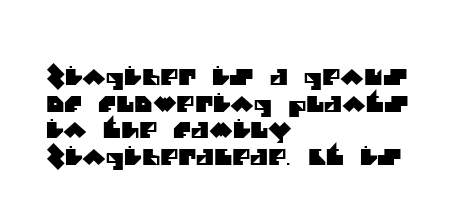
{"underline": "no", "align": "left", "line_spacing_ratio": 1.21, "letter_spacing": "normal", "letter_spacing_em": 0.0, "glyph_px": 22}
